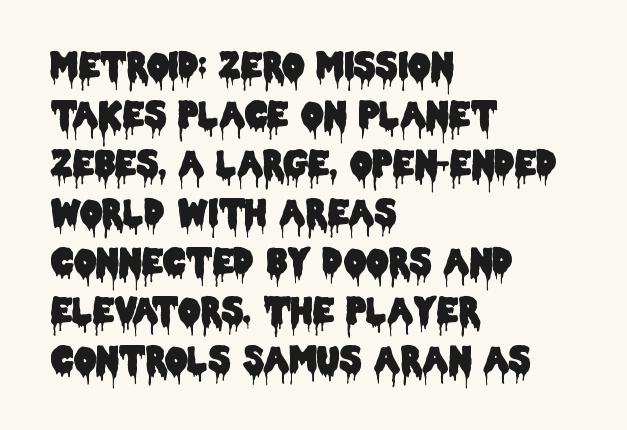
The letterforms sit shoulder to shoulder at normal distance. Think of a printed novel: that variable character pitch is what you see here. Every character sits straight up, as roman type does. Unlike a traditional serif, this face leaves its strokes unadorned.
